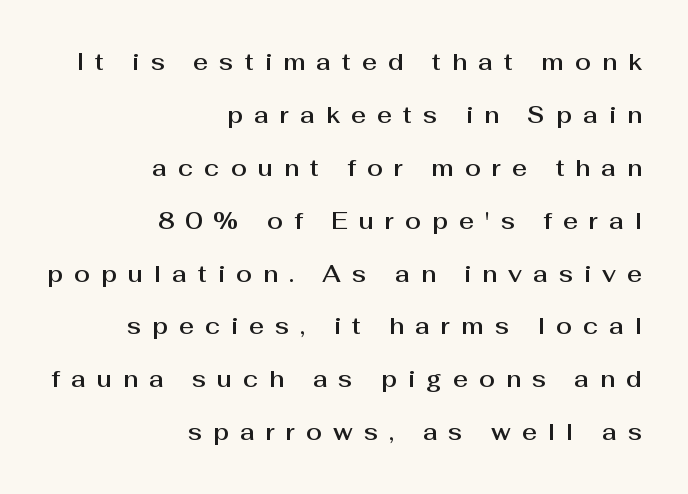
Q: Is the text italic (slanted)? A: No, it is upright.
Q: Is the text underlined? A: No.
Q: How is the paragraph aligned? A: Right-aligned.
Q: Is the spacing between letters normal or unusually wide? A: Unusually wide.
Q: Is the spacing between lines tight, normal or loose? A: Loose.
